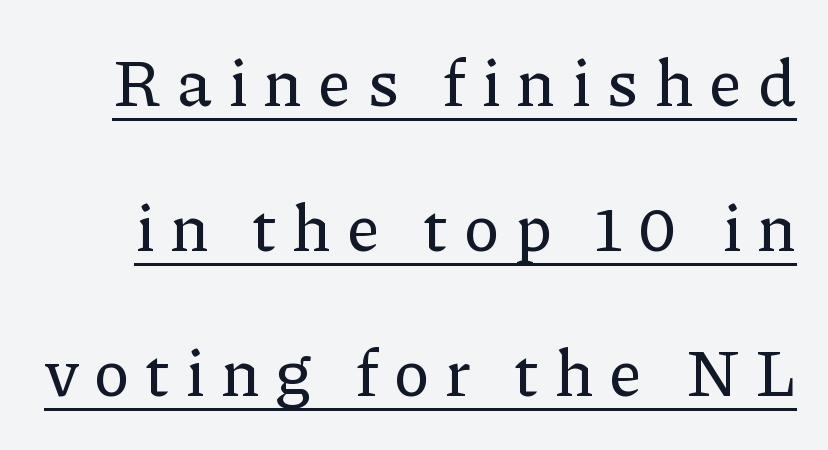
Q: Is the text italic (slanted)? A: No, it is upright.
Q: Is the typeface a serif or a sans-serif typeface? A: Serif.
Q: Is the text underlined? A: Yes.
Q: Is the spacing between letters normal or unusually wide? A: Unusually wide.
Q: Is the spacing between lines tight, normal or loose? A: Loose.
Q: Width (condensed, normal, or wide)? A: Normal.
Q: Stroke contrast? A: Low.
Q: x-height? A: Medium.
Q: Monospaced? A: No.
